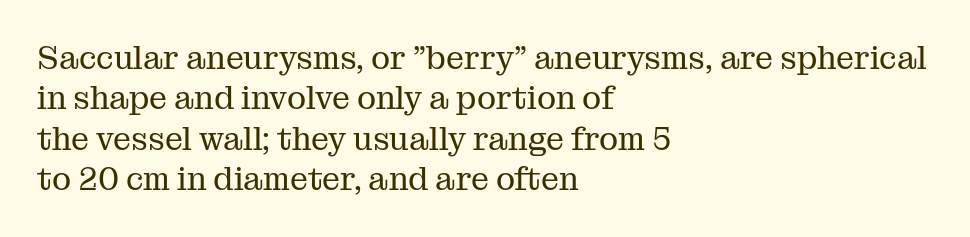
{"serif": "yes", "italic": "no", "bold": "no", "weight": "regular", "width": "normal", "stroke_contrast": "medium", "x_height": "medium", "monospaced": "no", "underline": "no", "align": "left", "line_spacing": "normal", "line_spacing_ratio": 1.26, "letter_spacing": "normal", "letter_spacing_em": 0.0, "glyph_px": 32}
